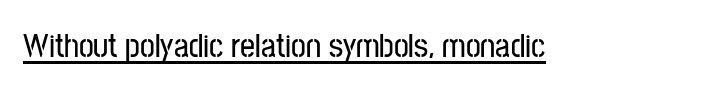
{"serif": "no", "italic": "no", "width": "condensed", "stroke_contrast": "low", "x_height": "medium", "monospaced": "no", "underline": "yes", "letter_spacing": "normal", "letter_spacing_em": 0.0, "glyph_px": 33}
